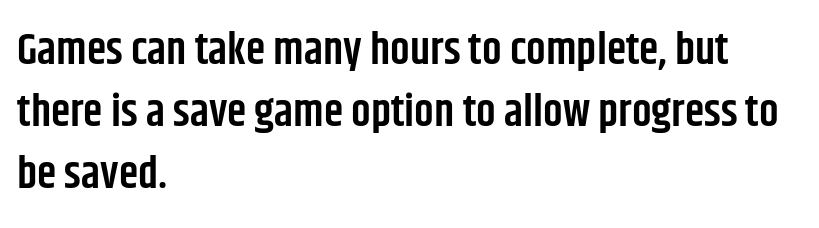
The image shows 44 px semibold, condensed sans-serif type, upright; set left-aligned, normal line spacing (1.41x), normal letter spacing, not underlined; low stroke contrast and a large x-height.
